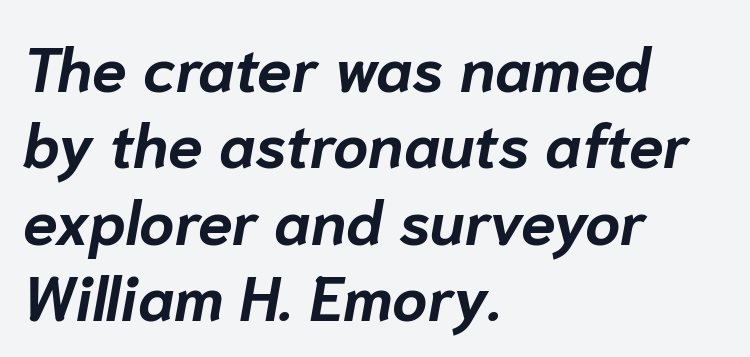
The image shows 62 px bold type, italic (leaning right); set left-aligned, line spacing 1.23x, normal letter spacing, not underlined; low stroke contrast and a medium x-height.
